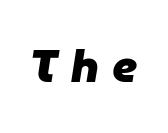
{"italic": "yes", "lean": "right", "slant_degrees": 9, "bold": "yes", "weight": "heavy", "width": "normal", "stroke_contrast": "low", "x_height": "medium", "monospaced": "no", "underline": "no", "letter_spacing": "wide", "letter_spacing_em": 0.3, "glyph_px": 45}
